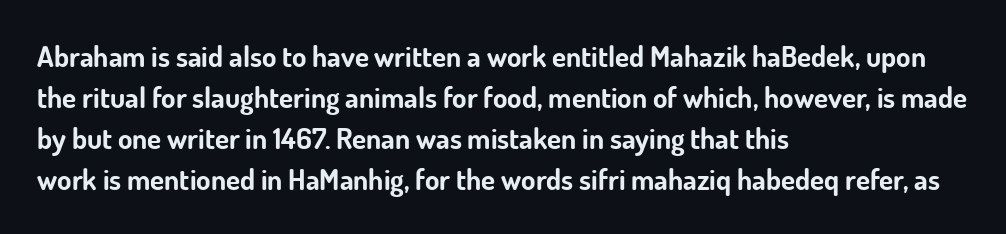
Q: Is the text bold? A: Yes.
Q: Is the text italic (slanted)? A: No, it is upright.
Q: Is the typeface a serif or a sans-serif typeface? A: Sans-serif.
Q: Is the text underlined? A: No.
Q: How is the paragraph aligned? A: Left-aligned.
Q: Is the spacing between letters normal or unusually wide? A: Normal.
Q: Is the spacing between lines tight, normal or loose? A: Normal.
Q: Width (condensed, normal, or wide)? A: Normal.
Q: Stroke contrast? A: Low.
Q: x-height? A: Small.
Q: Monospaced? A: No.
